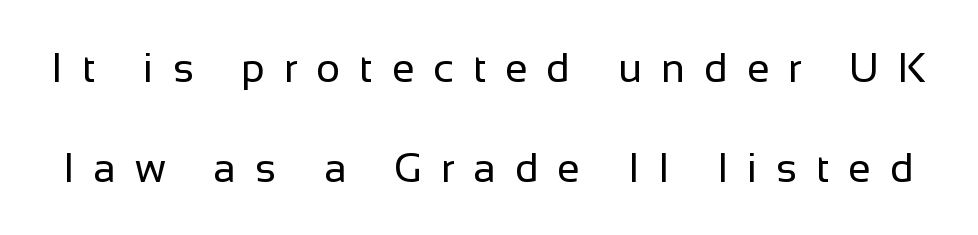
Q: Is the text bold? A: No.
Q: Is the text italic (slanted)? A: No, it is upright.
Q: Is the typeface a serif or a sans-serif typeface? A: Sans-serif.
Q: Is the text underlined? A: No.
Q: Is the spacing between letters normal or unusually wide? A: Unusually wide.
Q: Is the spacing between lines tight, normal or loose? A: Loose.
Q: Width (condensed, normal, or wide)? A: Normal.
Q: Stroke contrast? A: Low.
Q: x-height? A: Medium.
Q: Monospaced? A: No.
